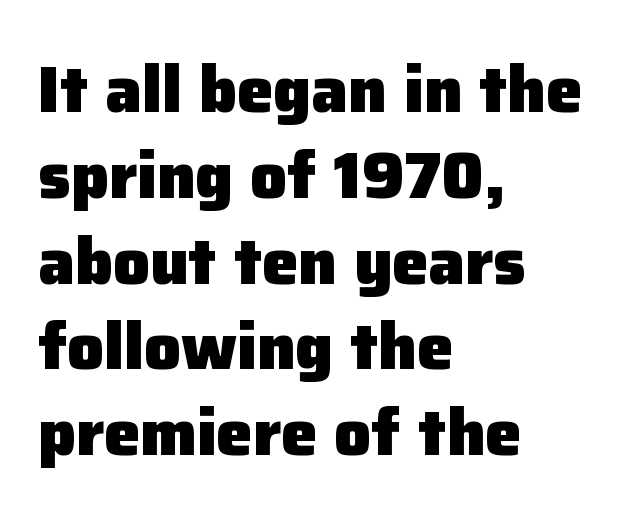
The lines in this sample share a left origin and differ only in where they stop. Glance below the letters and you will spot only blank space. Posture: vertical. Heavy-handed strokes throughout: this text is bold.
